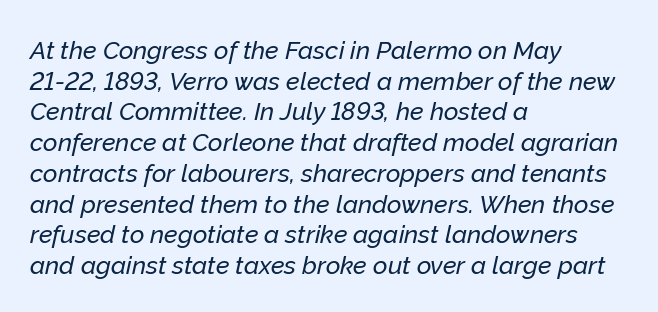
Q: Is the text italic (slanted)? A: Yes, it leans right by about 12 degrees.
Q: Is the text underlined? A: No.
Q: How is the paragraph aligned? A: Left-aligned.
Q: Is the spacing between letters normal or unusually wide? A: Normal.
